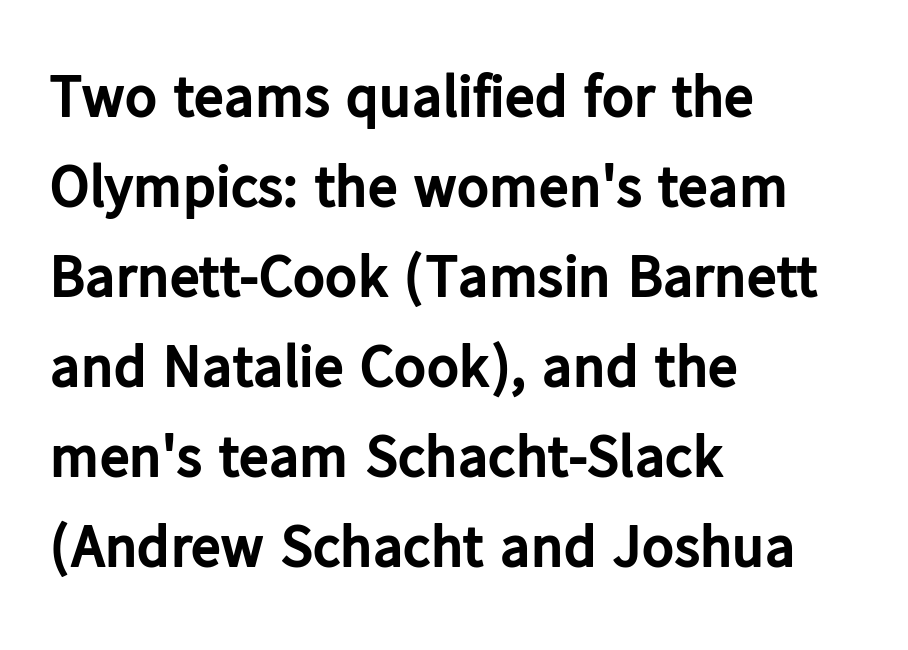
The image shows 60 px bold sans-serif type, upright; set left-aligned, normal line spacing (1.5x), normal letter spacing, not underlined; low stroke contrast and a medium x-height.
